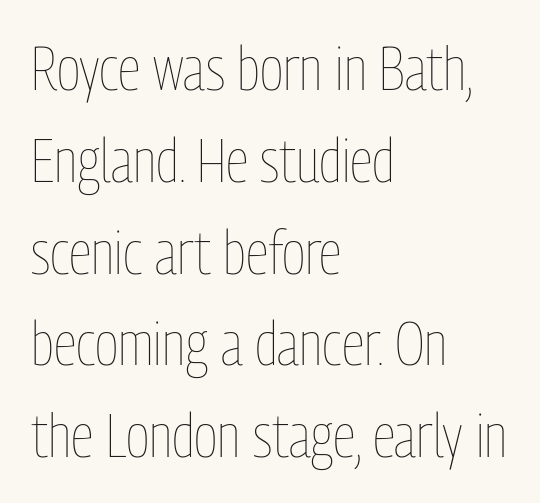
The image shows 60 px thin, condensed type, upright; set left-aligned, normal line spacing (1.53x), normal letter spacing, not underlined; low stroke contrast and a medium x-height.
